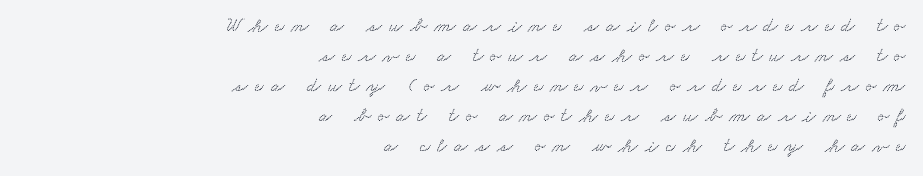
{"underline": "no", "align": "right", "line_spacing": "normal", "line_spacing_ratio": 1.5, "letter_spacing": "wide", "letter_spacing_em": 0.35, "glyph_px": 20}
